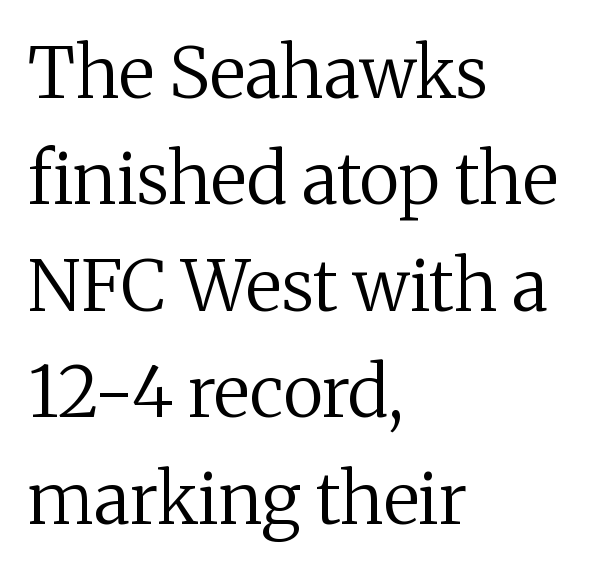
Q: Is the text bold? A: No.
Q: Is the text italic (slanted)? A: No, it is upright.
Q: Is the typeface a serif or a sans-serif typeface? A: Serif.
Q: Is the text underlined? A: No.
Q: How is the paragraph aligned? A: Left-aligned.
Q: Is the spacing between letters normal or unusually wide? A: Normal.
Q: Is the spacing between lines tight, normal or loose? A: Normal.
Q: Width (condensed, normal, or wide)? A: Normal.
Q: Stroke contrast? A: Medium.
Q: x-height? A: Medium.
Q: Monospaced? A: No.
